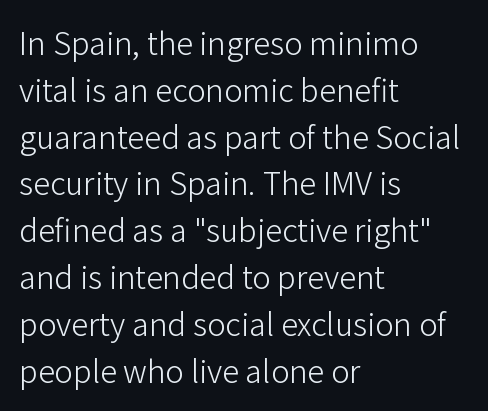
The image shows 31 px light sans-serif type, upright; set left-aligned, normal line spacing (1.51x), normal letter spacing, not underlined; low stroke contrast and a medium x-height.
